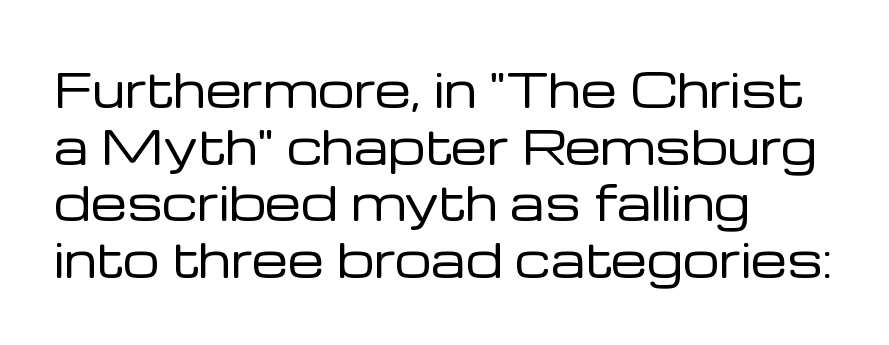
{"serif": "no", "italic": "no", "bold": "no", "weight": "regular", "width": "normal", "stroke_contrast": "low", "x_height": "medium", "monospaced": "no", "underline": "no", "align": "left", "line_spacing_ratio": 1.23, "letter_spacing": "normal", "letter_spacing_em": 0.0, "glyph_px": 46}
